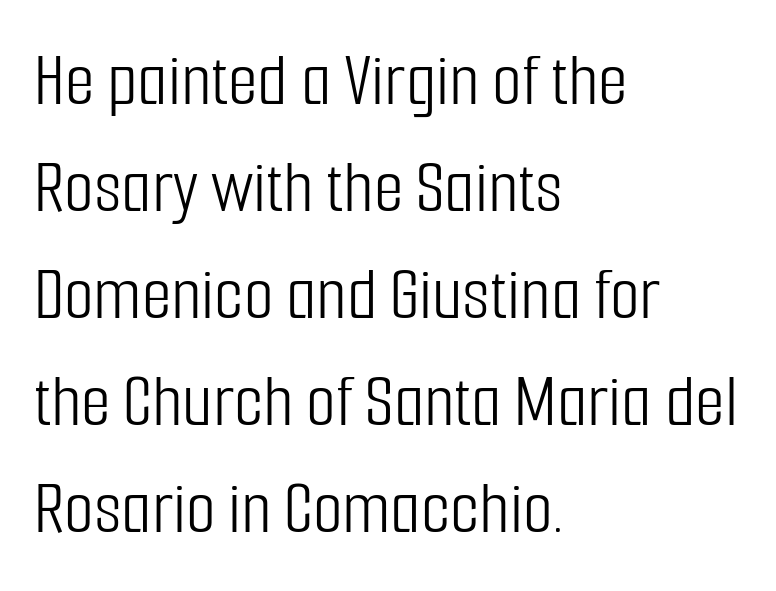
The text block is weighted toward the left margin, trailing off unevenly rightward. Ordinary non-slanted type is in use. Does the type have serifs? No, each stem ends abruptly. Weight: not bold — regular or lighter. A typesetter would call this zero additional tracking.
